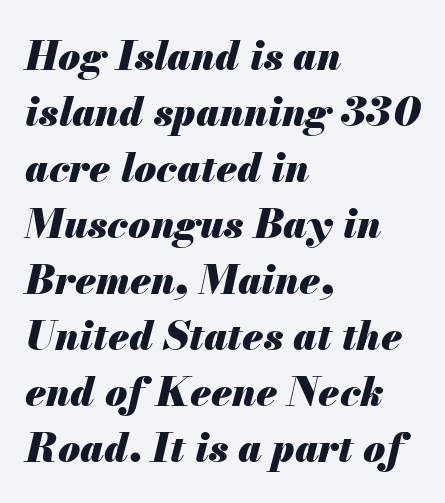
Character widths vary here, with narrow letters taking less room than wide ones. Its strokes are broad and dark, the hallmark of bold type. Leading matches the norm, producing a regular column. Every row of glyphs begins at an identical x-position on the left.
